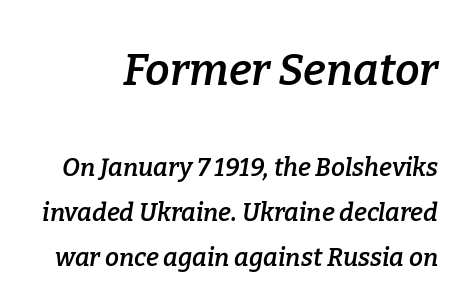
Q: Is the text bold? A: Semi-bold.
Q: Is the text italic (slanted)? A: Yes, it leans right by about 9 degrees.
Q: Is the typeface a serif or a sans-serif typeface? A: Serif.
Q: Is the text underlined? A: No.
Q: Is the spacing between letters normal or unusually wide? A: Normal.
Q: Which block of text is set in a larger size, the first (top) or the second (bottom)? A: The first (top) one.
Q: Width (condensed, normal, or wide)? A: Normal.
Q: Stroke contrast? A: Low.
Q: x-height? A: Medium.
Q: Monospaced? A: No.
